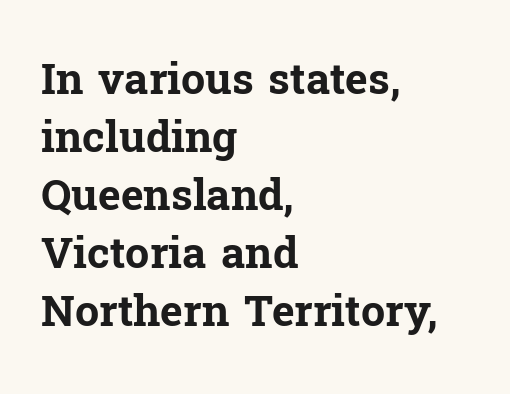
The image shows 43 px bold serif type, upright; set left-aligned, normal line spacing (1.35x), normal letter spacing, not underlined; low stroke contrast and a medium x-height.
